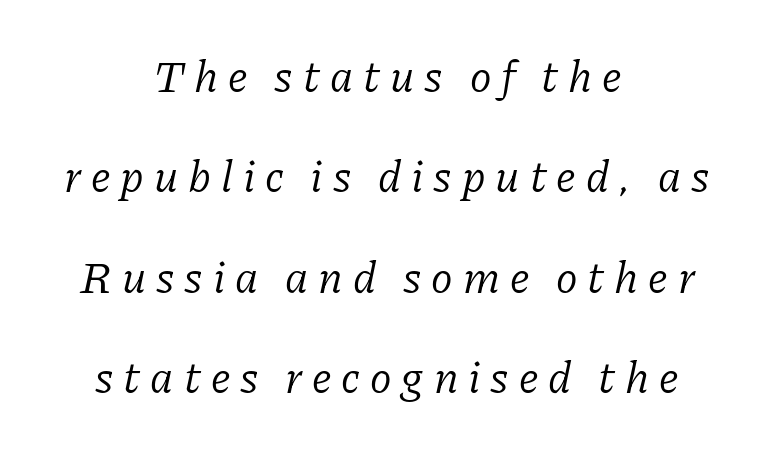
Q: Is the text bold? A: No.
Q: Is the text italic (slanted)? A: Yes, it leans right by about 11 degrees.
Q: Is the typeface a serif or a sans-serif typeface? A: Serif.
Q: Is the text underlined? A: No.
Q: How is the paragraph aligned? A: Centered.
Q: Is the spacing between letters normal or unusually wide? A: Unusually wide.
Q: Is the spacing between lines tight, normal or loose? A: Loose.
Q: Width (condensed, normal, or wide)? A: Normal.
Q: Stroke contrast? A: Low.
Q: x-height? A: Medium.
Q: Monospaced? A: No.
